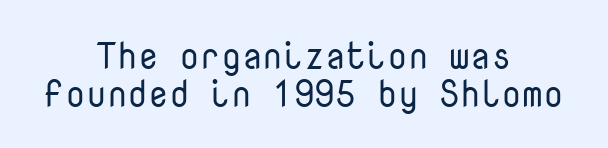
The image shows 37 px regular-weight sans-serif type, upright, monospaced; set centered, tight line spacing (1.04x), normal letter spacing, not underlined; low stroke contrast and a medium x-height.
